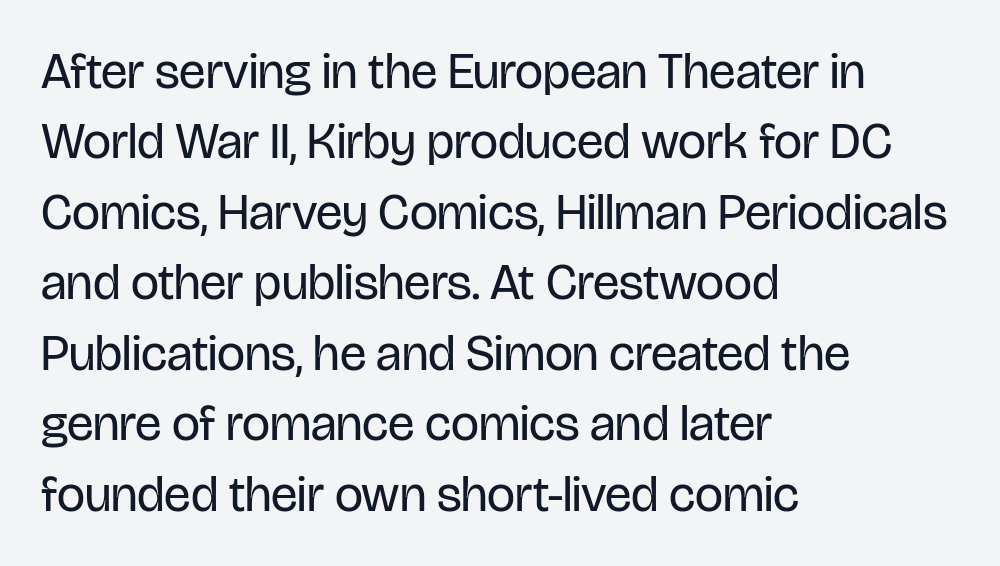
{"serif": "no", "italic": "no", "bold": "no", "weight": "regular", "width": "condensed", "stroke_contrast": "low", "x_height": "large", "monospaced": "no", "underline": "no", "align": "left", "line_spacing": "normal", "line_spacing_ratio": 1.41, "letter_spacing": "normal", "letter_spacing_em": 0.0, "glyph_px": 50}
